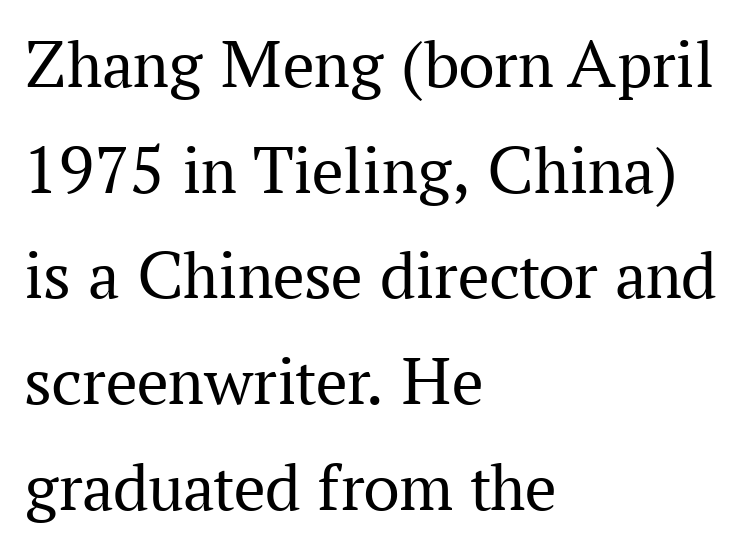
The image shows 70 px regular-weight serif type, upright; set left-aligned, normal line spacing (1.51x), normal letter spacing, not underlined; medium stroke contrast and a medium x-height.
